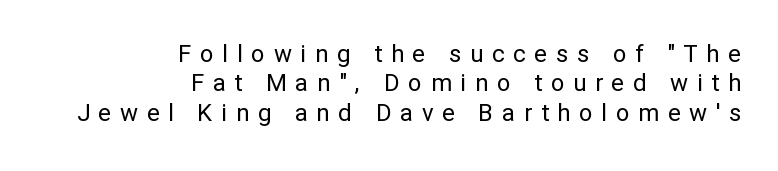
Q: Is the text bold? A: No.
Q: Is the text italic (slanted)? A: No, it is upright.
Q: Is the text underlined? A: No.
Q: How is the paragraph aligned? A: Right-aligned.
Q: Is the spacing between letters normal or unusually wide? A: Unusually wide.
